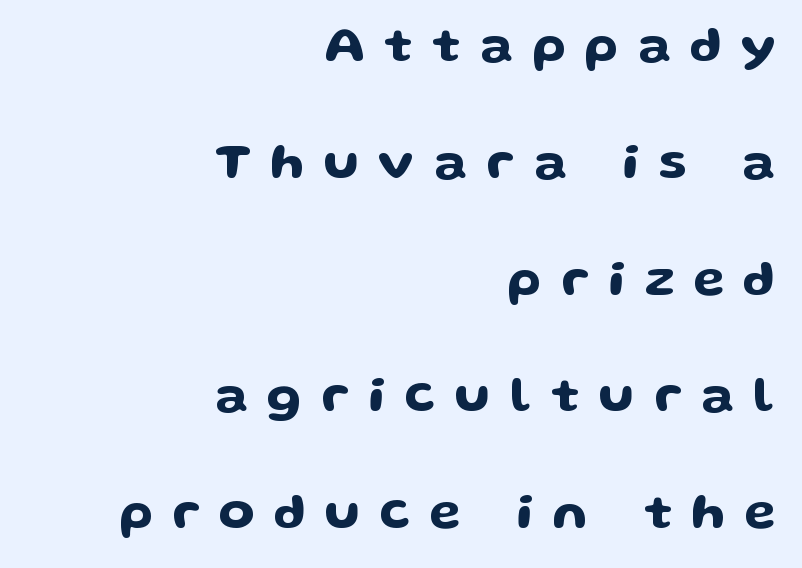
The image shows 51 px wide sans-serif type, upright; set right-aligned, loose line spacing (2.29x), unusually wide letter spacing (+0.38 em), not underlined; low stroke contrast and a medium x-height.
